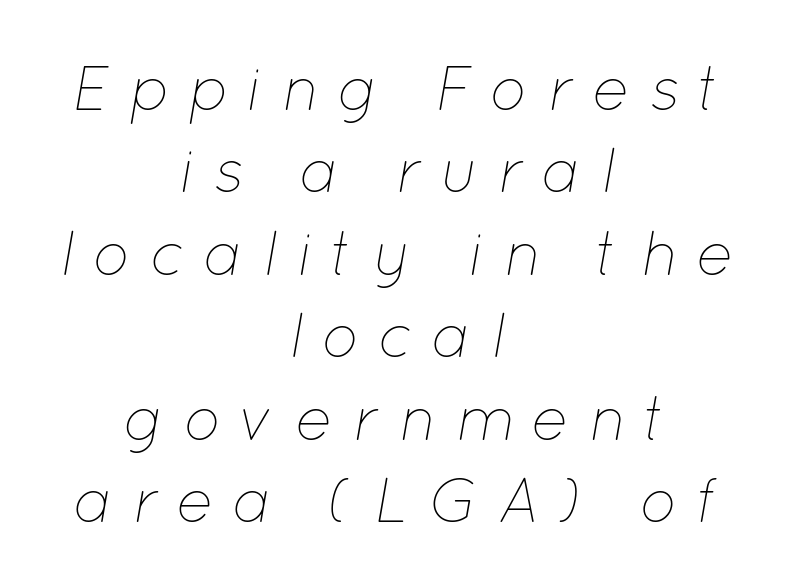
The image shows 62 px thin type, italic (leaning right); set centered, normal line spacing (1.33x), unusually wide letter spacing (+0.3 em), not underlined; low stroke contrast and a medium x-height.
